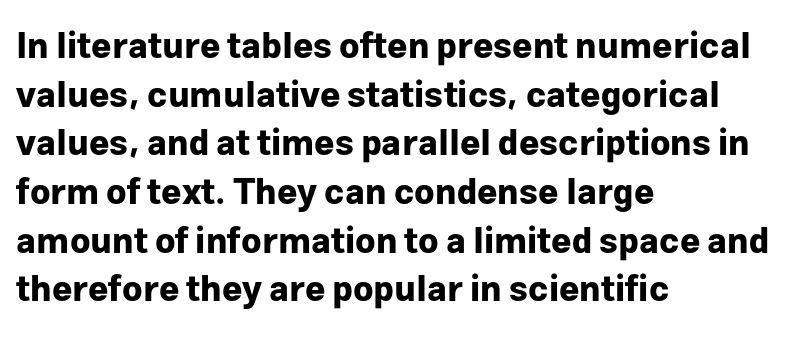
The image shows 35 px bold sans-serif type, upright; set left-aligned, normal line spacing (1.39x), normal letter spacing, not underlined; low stroke contrast and a medium x-height.
